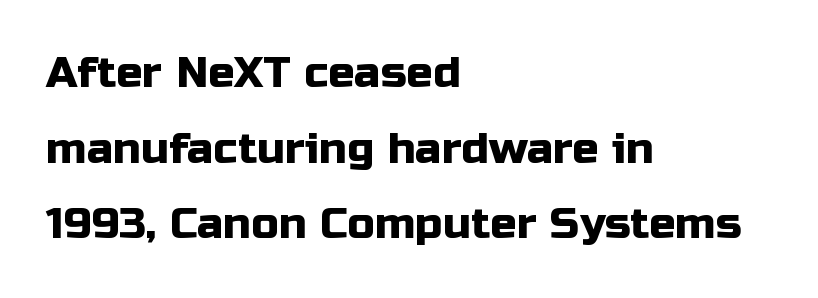
{"serif": "no", "italic": "no", "width": "normal", "stroke_contrast": "low", "x_height": "medium", "monospaced": "no", "underline": "no", "align": "left", "line_spacing_ratio": 1.72, "letter_spacing": "normal", "letter_spacing_em": 0.0, "glyph_px": 44}
